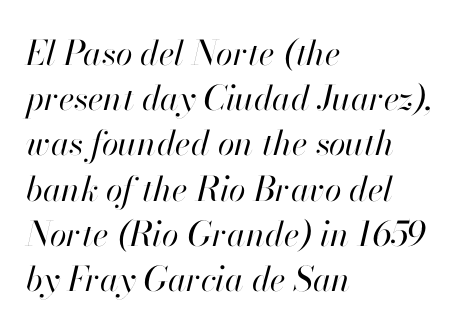
The image shows 34 px regular-weight type, italic (leaning right); set left-aligned, normal line spacing (1.33x), normal letter spacing, not underlined; high stroke contrast and a small x-height.
